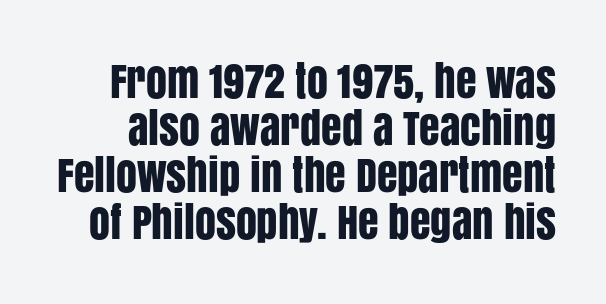
It's the straight-up-and-down kind of type. Spacing between characters is what you'd get straight out of the box. Do the characters align in a grid? No, the font is proportional. You can tell from the bare stems that sans-serif type was used. Clear beneath every line of the passage. Leading: reduced.
